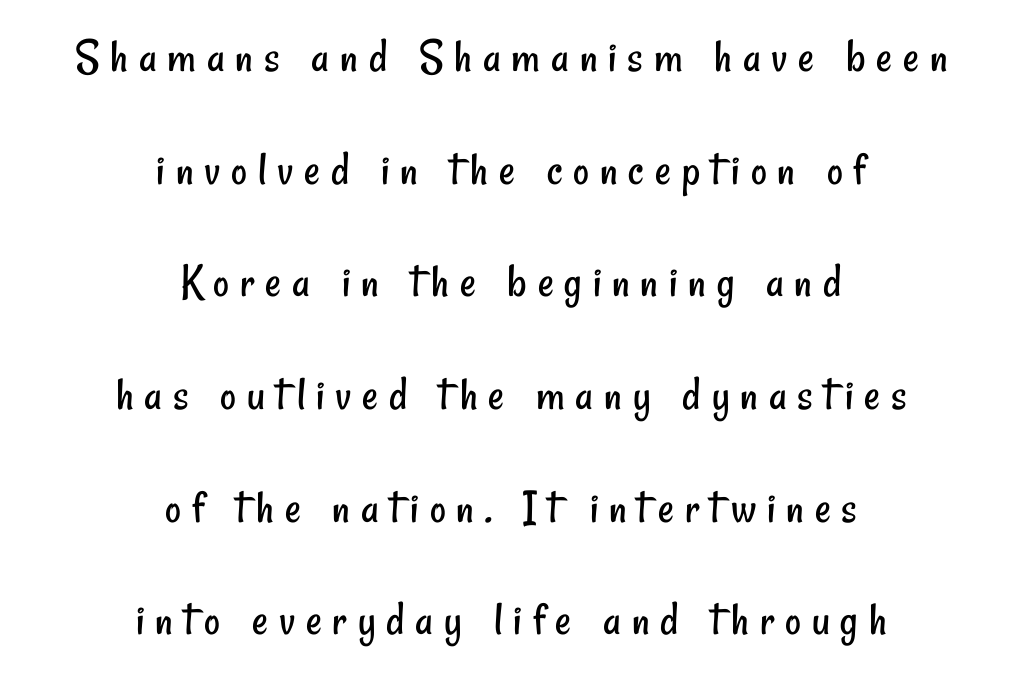
Q: Is the text bold? A: No.
Q: Is the typeface a serif or a sans-serif typeface? A: Sans-serif.
Q: Is the text underlined? A: No.
Q: How is the paragraph aligned? A: Centered.
Q: Is the spacing between letters normal or unusually wide? A: Unusually wide.
Q: Is the spacing between lines tight, normal or loose? A: Loose.
Q: Width (condensed, normal, or wide)? A: Condensed.
Q: Stroke contrast? A: Low.
Q: x-height? A: Small.
Q: Monospaced? A: No.
